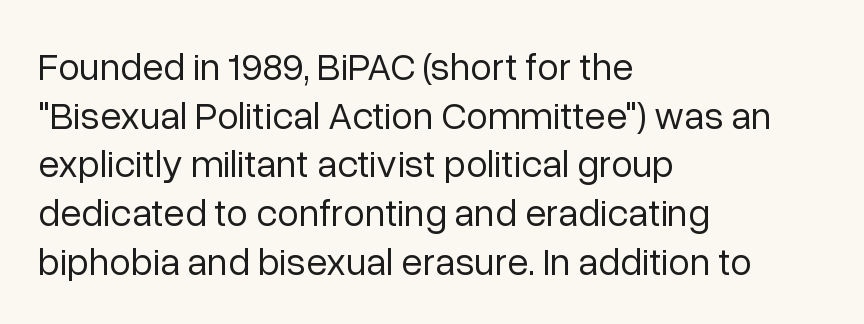
The image shows 39 px regular-weight sans-serif type, upright; set left-aligned, normal line spacing (1.25x), normal letter spacing, not underlined; low stroke contrast and a medium x-height.
